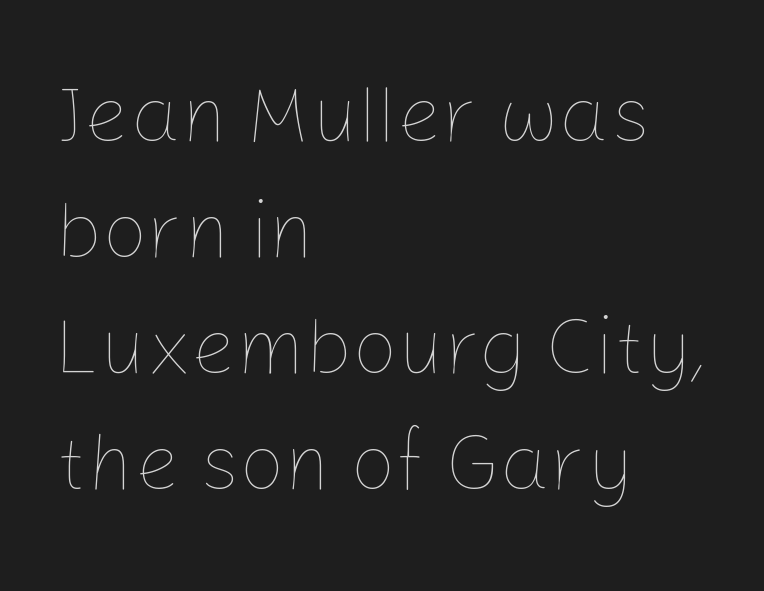
The face used here is proportionally spaced, like ordinary book or web type. The setting favours the left margin, as ordinary paragraphs usually do. Normally led — the rows are evenly, conventionally spaced. The letterforms sit shoulder to shoulder at normal distance.
